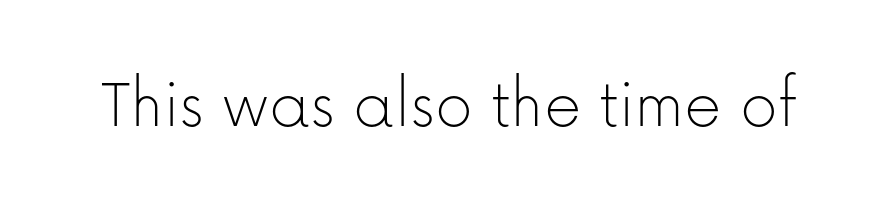
Q: Is the text bold? A: No.
Q: Is the text italic (slanted)? A: No, it is upright.
Q: Is the typeface a serif or a sans-serif typeface? A: Sans-serif.
Q: Is the text underlined? A: No.
Q: Is the spacing between letters normal or unusually wide? A: Normal.
Q: Width (condensed, normal, or wide)? A: Normal.
Q: Stroke contrast? A: Low.
Q: x-height? A: Medium.
Q: Monospaced? A: No.
